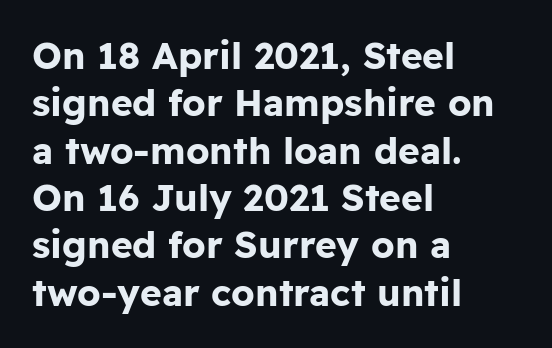
The image shows 37 px bold sans-serif type, upright; set left-aligned, normal line spacing (1.28x), normal letter spacing, not underlined; low stroke contrast and a medium x-height.
